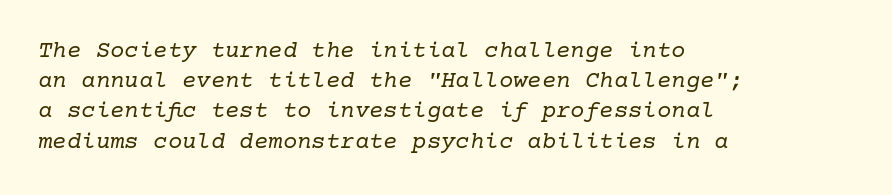
Q: Is the text bold? A: No.
Q: Is the text italic (slanted)? A: Yes, it leans right by about 10 degrees.
Q: Is the text underlined? A: No.
Q: How is the paragraph aligned? A: Left-aligned.
Q: Is the spacing between letters normal or unusually wide? A: Normal.
Q: Is the spacing between lines tight, normal or loose? A: Normal.
